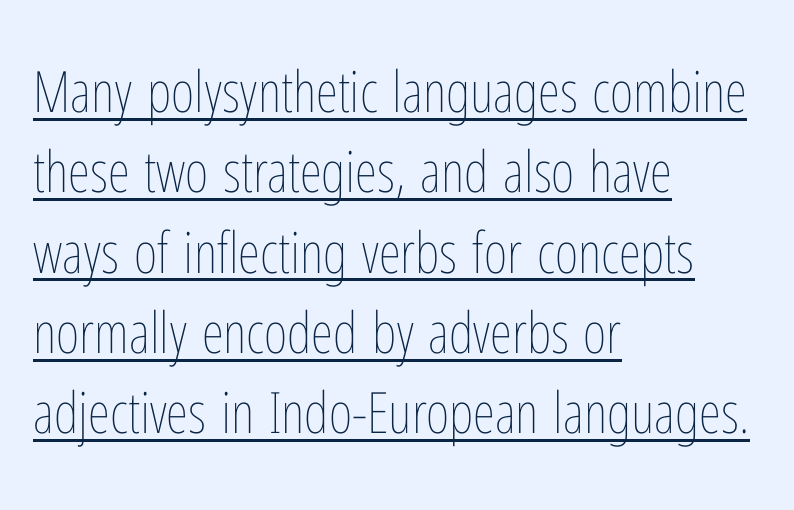
{"italic": "no", "bold": "no", "weight": "thin", "width": "condensed", "stroke_contrast": "low", "x_height": "medium", "monospaced": "no", "underline": "yes", "align": "left", "line_spacing": "normal", "line_spacing_ratio": 1.41, "letter_spacing": "normal", "letter_spacing_em": 0.0, "glyph_px": 57}
